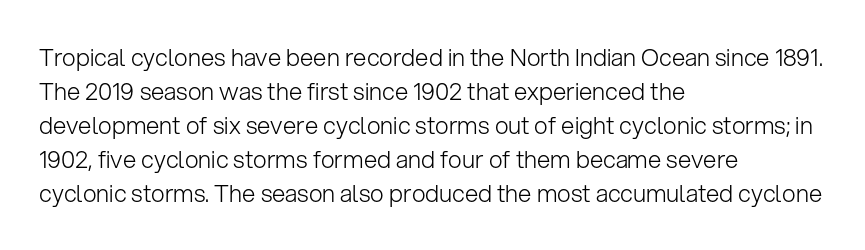
Q: Is the text bold? A: No.
Q: Is the text italic (slanted)? A: No, it is upright.
Q: Is the text underlined? A: No.
Q: How is the paragraph aligned? A: Left-aligned.
Q: Is the spacing between letters normal or unusually wide? A: Normal.
Q: Is the spacing between lines tight, normal or loose? A: Normal.
